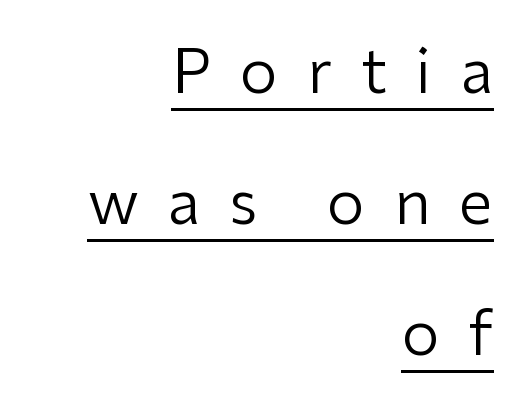
Spacing verdict: proportional, widths tailored to each character. Vertical strokes here are truly vertical. You could fit nearly another row in the gap between these rows. Observe the wide spacing: letters keep a clear distance from each other. The letters look calm and open, with moderate or lighter stems. Regarding serifs, this sample does without them.
